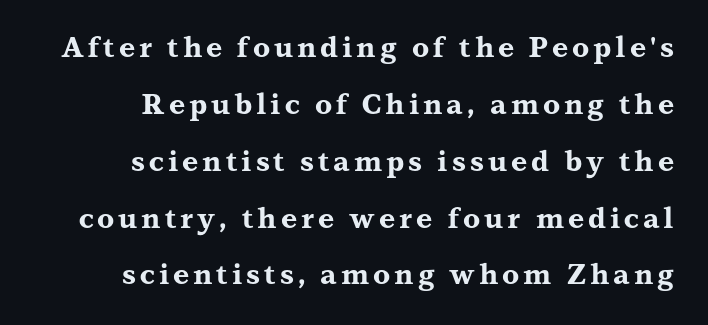
The image shows 28 px bold, wide serif type, upright; set right-aligned, loose line spacing (2.03x), not underlined; medium stroke contrast and a medium x-height.
